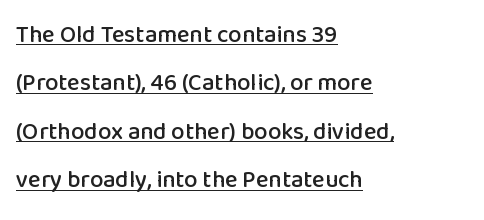
The image shows 24 px text type, upright; set left-aligned, loose line spacing (2.02x), normal letter spacing, underlined.
